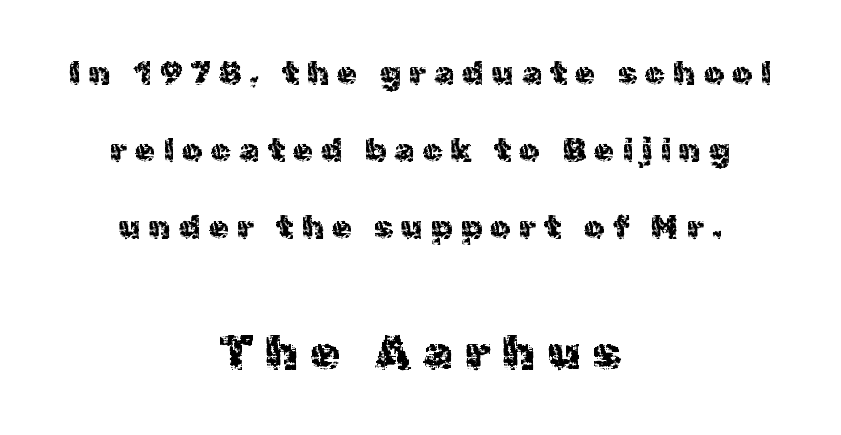
Q: Is the text italic (slanted)? A: No, it is upright.
Q: Is the typeface a serif or a sans-serif typeface? A: Sans-serif.
Q: Is the text underlined? A: No.
Q: How is the paragraph aligned? A: Centered.
Q: Is the spacing between letters normal or unusually wide? A: Unusually wide.
Q: Is the spacing between lines tight, normal or loose? A: Loose.
Q: Which block of text is set in a larger size, the first (top) or the second (bottom)? A: The second (bottom) one.
Q: Width (condensed, normal, or wide)? A: Normal.
Q: x-height? A: Medium.
Q: Monospaced? A: No.
